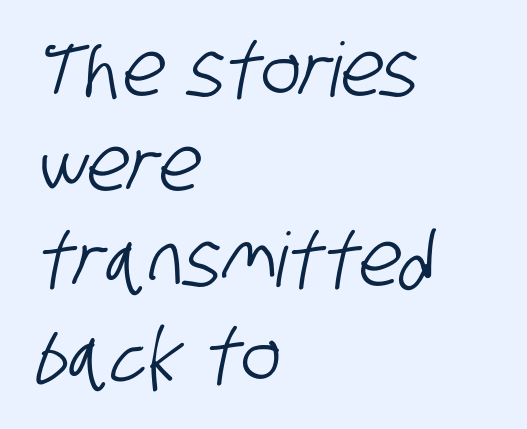
Tracking here is standard; glyphs follow each other at the usual distance. A typesetter would call this leading conventional body-copy spacing. Is the block centered? No — it sits flush against the left margin. Do the characters align in a grid? No, the font is proportional.
